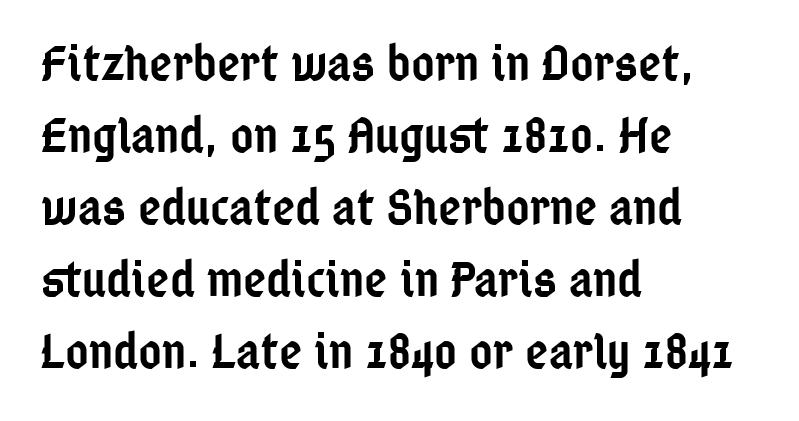
Q: Is the text bold? A: Semi-bold.
Q: Is the text italic (slanted)? A: No, it is upright.
Q: Is the typeface a serif or a sans-serif typeface? A: Sans-serif.
Q: Is the text underlined? A: No.
Q: How is the paragraph aligned? A: Left-aligned.
Q: Is the spacing between letters normal or unusually wide? A: Normal.
Q: Is the spacing between lines tight, normal or loose? A: Normal.
Q: Width (condensed, normal, or wide)? A: Condensed.
Q: Stroke contrast? A: Low.
Q: x-height? A: Medium.
Q: Monospaced? A: No.
